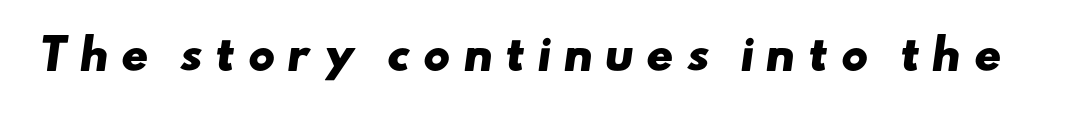
Q: Is the text bold? A: Yes.
Q: Is the typeface a serif or a sans-serif typeface? A: Sans-serif.
Q: Is the text underlined? A: No.
Q: Is the spacing between letters normal or unusually wide? A: Unusually wide.
Q: Width (condensed, normal, or wide)? A: Wide.
Q: Stroke contrast? A: Low.
Q: x-height? A: Small.
Q: Monospaced? A: No.
